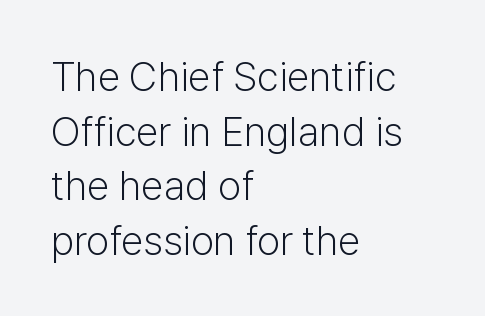
Q: Is the text bold? A: No.
Q: Is the text italic (slanted)? A: No, it is upright.
Q: Is the typeface a serif or a sans-serif typeface? A: Sans-serif.
Q: Is the text underlined? A: No.
Q: How is the paragraph aligned? A: Left-aligned.
Q: Is the spacing between letters normal or unusually wide? A: Normal.
Q: Is the spacing between lines tight, normal or loose? A: Normal.
Q: Width (condensed, normal, or wide)? A: Normal.
Q: Stroke contrast? A: Low.
Q: x-height? A: Medium.
Q: Monospaced? A: No.
